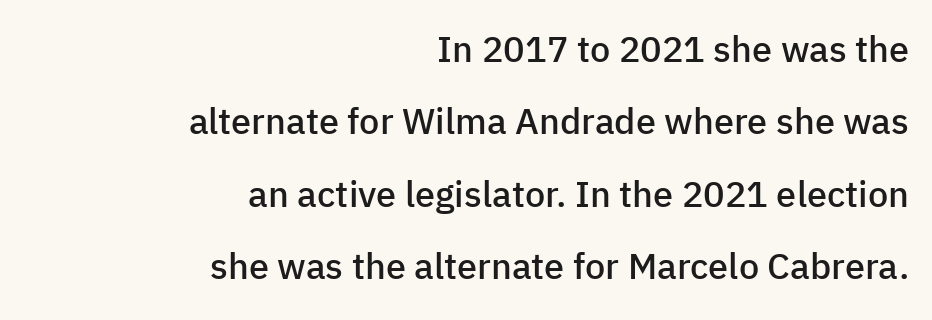
Q: Is the text bold? A: Semi-bold.
Q: Is the text italic (slanted)? A: No, it is upright.
Q: Is the typeface a serif or a sans-serif typeface? A: Sans-serif.
Q: Is the text underlined? A: No.
Q: How is the paragraph aligned? A: Right-aligned.
Q: Is the spacing between letters normal or unusually wide? A: Normal.
Q: Is the spacing between lines tight, normal or loose? A: Loose.
Q: Width (condensed, normal, or wide)? A: Normal.
Q: Stroke contrast? A: Low.
Q: x-height? A: Medium.
Q: Monospaced? A: No.
